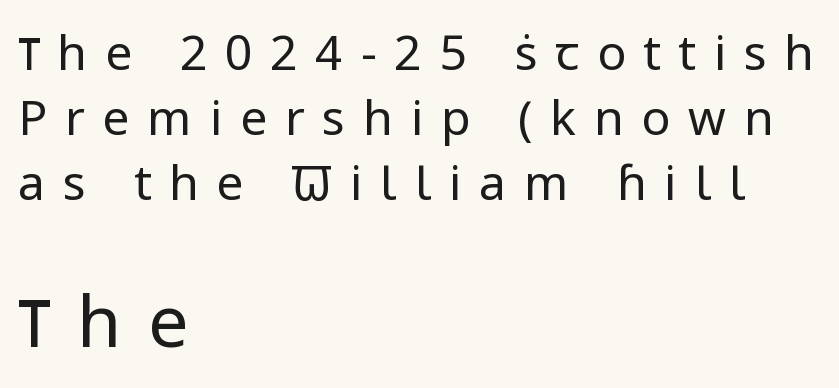
{"serif": "no", "italic": "no", "bold": "no", "weight": "regular", "width": "normal", "stroke_contrast": "low", "x_height": "medium", "monospaced": "no", "underline": "no", "align": "left", "line_spacing": "normal", "line_spacing_ratio": 1.35, "letter_spacing": "wide", "letter_spacing_em": 0.37, "larger_block": "second", "size_ratio": 1.5, "glyph_px": 72}
